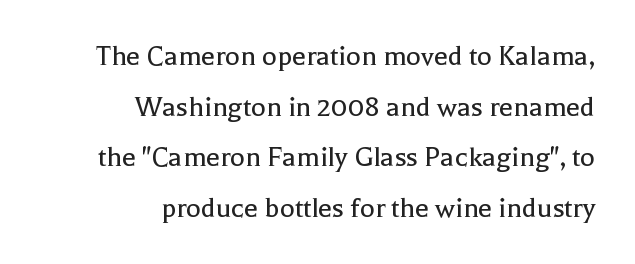
Does the copy run flush right? Yes — the right margin is perfectly even. Proportional: the letters do not fall into vertical columns. The rendering keeps characters at their native spacing. Stems here are at most as thick as an everyday book face. Typographically, this falls in the serif category. Is there any slant? The stems are plumb.
